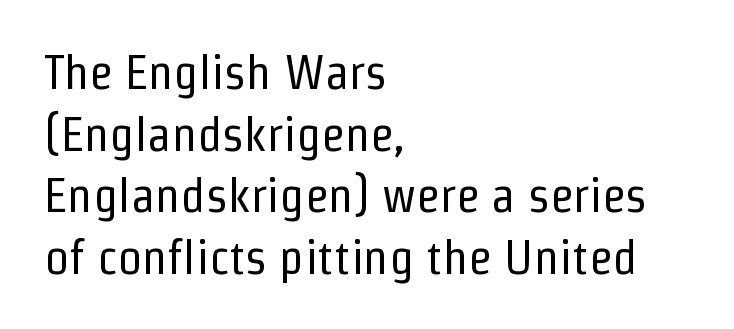
Rows of type keep a routine distance in the vertical direction. One-word summary of the alignment: left. Each word holds together tightly as a unit, with standard inter-letter gaps. The weight tops out at a normal text grade.
